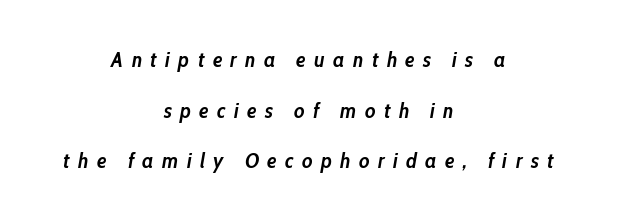
{"italic": "yes", "lean": "right", "slant_degrees": 10, "bold": "yes", "underline": "no", "align": "center", "line_spacing": "loose", "line_spacing_ratio": 2.41, "letter_spacing": "wide", "letter_spacing_em": 0.4, "glyph_px": 21}
